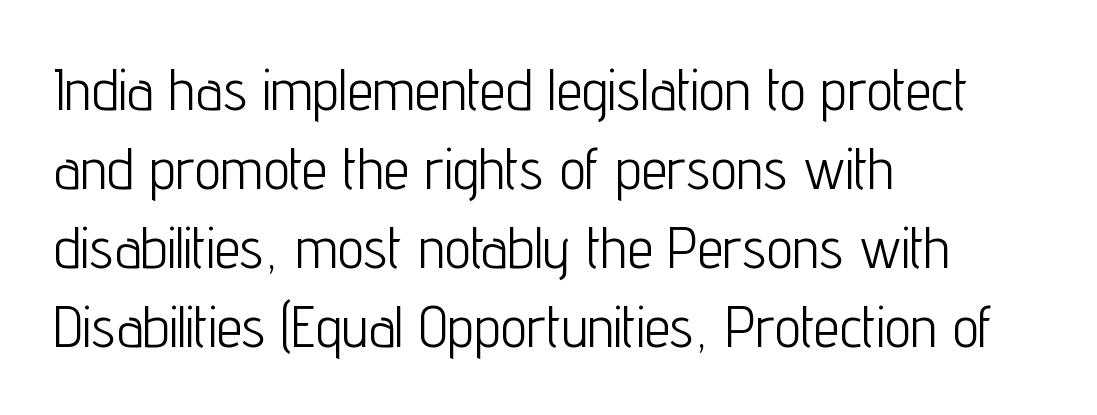
Q: Is the text bold? A: No.
Q: Is the text italic (slanted)? A: No, it is upright.
Q: Is the typeface a serif or a sans-serif typeface? A: Sans-serif.
Q: Is the text underlined? A: No.
Q: How is the paragraph aligned? A: Left-aligned.
Q: Is the spacing between letters normal or unusually wide? A: Normal.
Q: Is the spacing between lines tight, normal or loose? A: Normal.
Q: Width (condensed, normal, or wide)? A: Condensed.
Q: Stroke contrast? A: Low.
Q: x-height? A: Medium.
Q: Monospaced? A: No.
